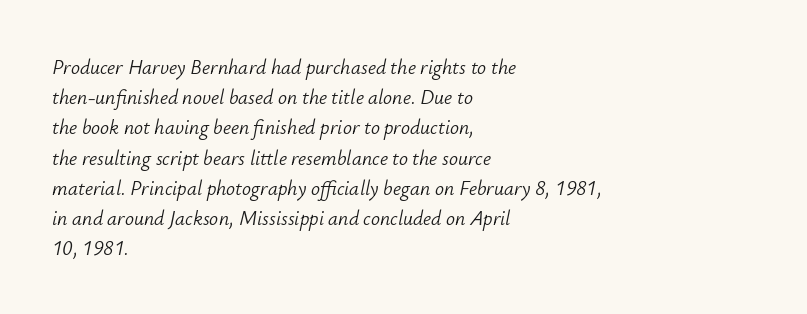
{"italic": "yes", "lean": "right", "slant_degrees": 12, "bold": "no", "underline": "no", "align": "left", "line_spacing": "normal", "line_spacing_ratio": 1.51, "letter_spacing": "normal", "letter_spacing_em": 0.0, "glyph_px": 20}
